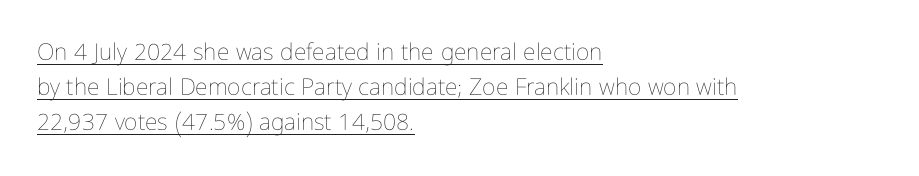
Q: Is the text bold? A: No.
Q: Is the text italic (slanted)? A: No, it is upright.
Q: Is the text underlined? A: Yes.
Q: How is the paragraph aligned? A: Left-aligned.
Q: Is the spacing between letters normal or unusually wide? A: Normal.
Q: Is the spacing between lines tight, normal or loose? A: Normal.
